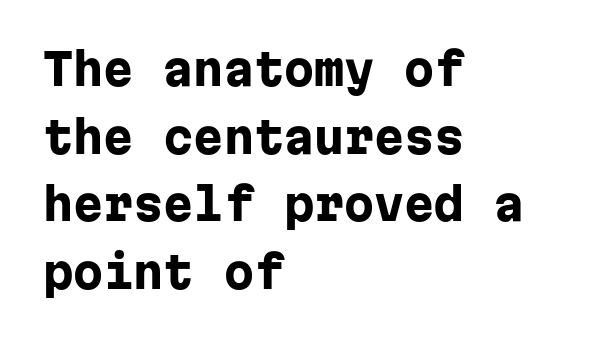
The image shows 43 px heavy sans-serif type, upright, monospaced; set left-aligned, normal line spacing (1.57x), normal letter spacing, not underlined; low stroke contrast and a medium x-height.
